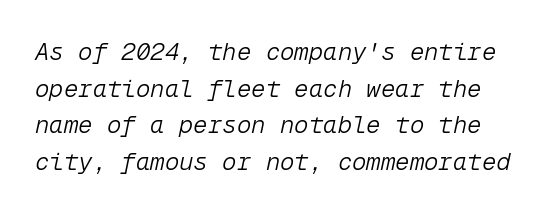
Does the leading feel generous? No, just average. No heavy texture on the line: the type isn't bold. Short note: letters normally spaced. Italic? Definitely — the glyphs are oblique. Underline: absent.
